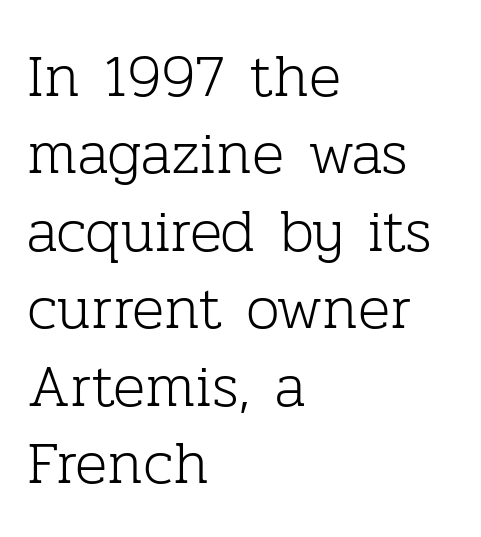
{"serif": "yes", "italic": "no", "bold": "no", "weight": "light", "width": "normal", "stroke_contrast": "low", "x_height": "medium", "monospaced": "no", "underline": "no", "align": "left", "line_spacing": "normal", "line_spacing_ratio": 1.29, "letter_spacing": "normal", "letter_spacing_em": 0.0, "glyph_px": 60}
